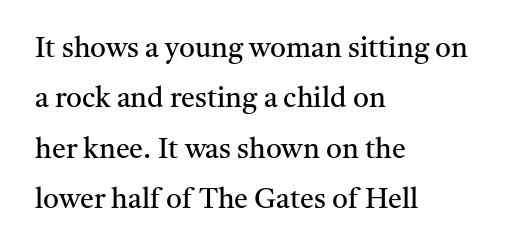
{"serif": "yes", "italic": "no", "bold": "no", "weight": "regular", "width": "normal", "stroke_contrast": "medium", "x_height": "medium", "monospaced": "no", "underline": "no", "align": "left", "line_spacing_ratio": 1.8, "letter_spacing": "normal", "letter_spacing_em": 0.0, "glyph_px": 28}
